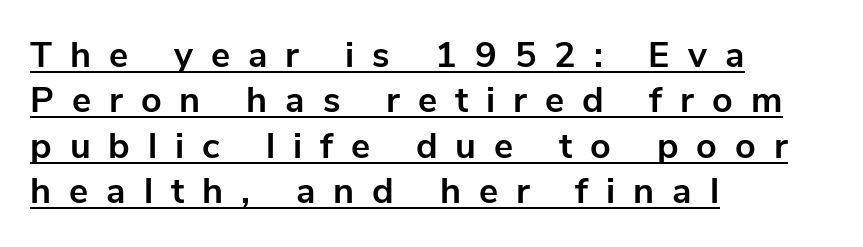
The image shows 36 px bold sans-serif type, upright; set left-aligned, normal line spacing (1.26x), unusually wide letter spacing (+0.5 em), underlined; low stroke contrast and a medium x-height.
